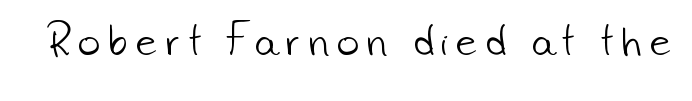
Note the varied advance widths — an 'i' is clearly narrower than an 'm'. Weight: not bold — regular or lighter. Honestly, there is no underline to notice here at all. The characters display no serif detailing; their extremities are plain.
